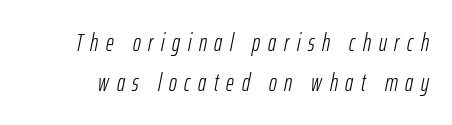
{"italic": "yes", "lean": "right", "slant_degrees": 12, "bold": "no", "underline": "no", "line_spacing": "normal", "line_spacing_ratio": 1.65, "letter_spacing": "wide", "letter_spacing_em": 0.32, "glyph_px": 24}
